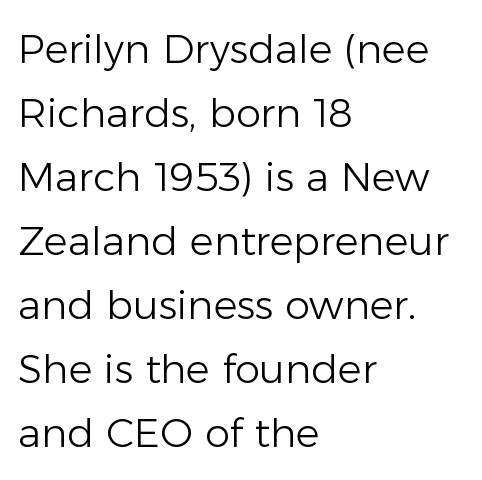
Is the letter spacing exaggerated? No — it looks like the ordinary default. The designer went with a sans here, leaving each stem footless. Weight: in the light-to-regular range. The space between consecutive lines is moderate.
